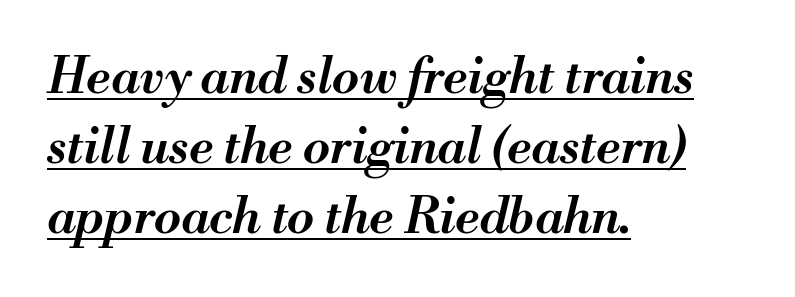
{"italic": "yes", "lean": "right", "slant_degrees": 13, "bold": "semi", "weight": "semibold", "width": "normal", "stroke_contrast": "medium", "x_height": "small", "monospaced": "no", "underline": "yes", "align": "left", "line_spacing": "normal", "line_spacing_ratio": 1.43, "letter_spacing": "normal", "letter_spacing_em": 0.0, "glyph_px": 49}
